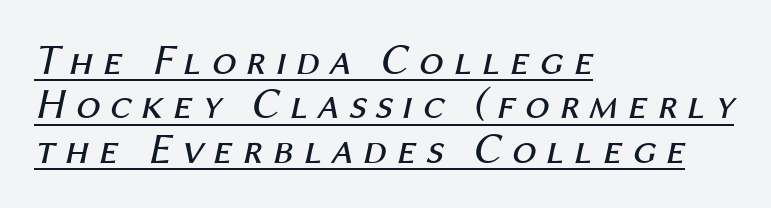
The image shows 44 px regular-weight type, italic (leaning right); set left-aligned, tight line spacing (1.01x), unusually wide letter spacing (+0.21 em), underlined; medium stroke contrast and a medium x-height.
